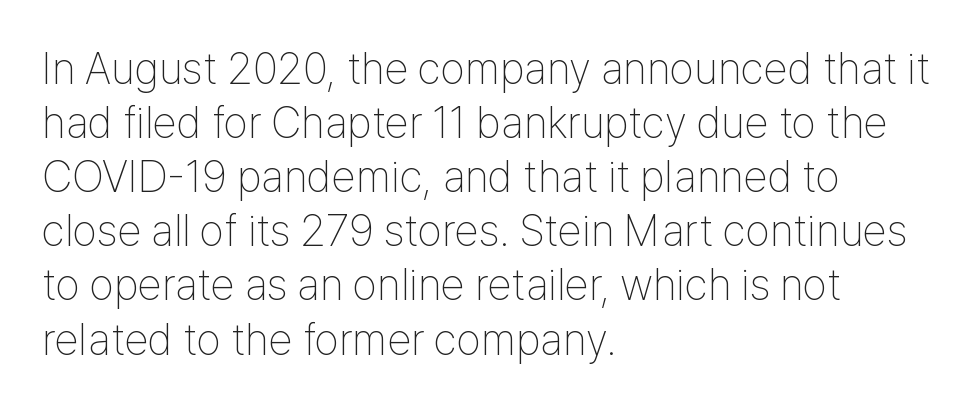
This is the regular roman posture of the typeface. You could not count columns in this text — the font is proportionally spaced. Standard letterfit; no display-style spreading of the glyphs. Any mark beneath the type? The region is blank. Is this a sans? Yes — the strokes have no serifs.
